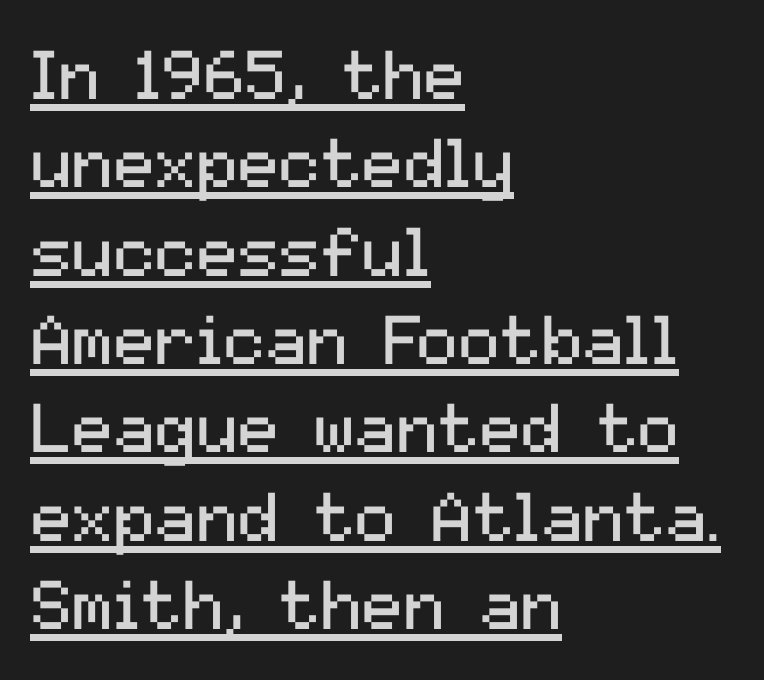
{"serif": "no", "italic": "no", "bold": "no", "weight": "regular", "width": "normal", "stroke_contrast": "medium", "x_height": "medium", "monospaced": "no", "underline": "yes", "align": "left", "line_spacing": "normal", "line_spacing_ratio": 1.28, "letter_spacing": "normal", "letter_spacing_em": 0.0, "glyph_px": 69}
